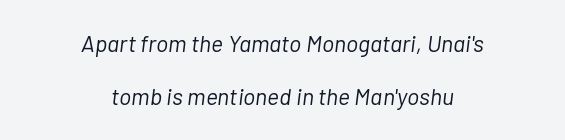
The setting favours the middle, as headings and verse often do. Only glyphs here, with clear space below each row. Bold? No — there's no thickening of the strokes. Style check: oblique. Airy leading.
